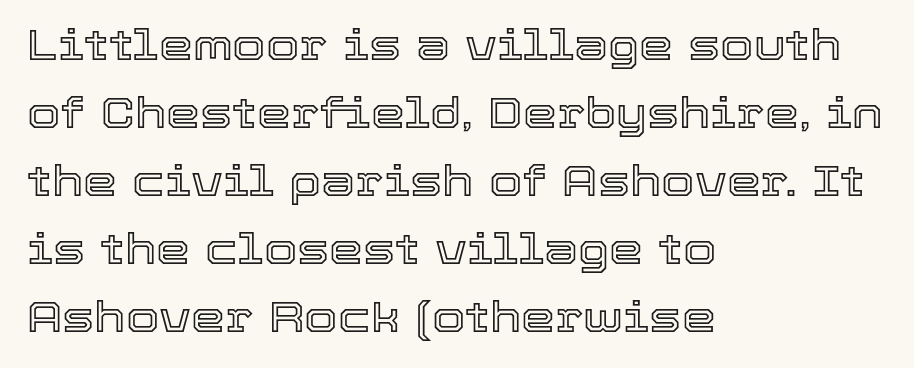
{"italic": "no", "width": "normal", "x_height": "medium", "monospaced": "no", "underline": "no", "align": "left", "line_spacing": "normal", "line_spacing_ratio": 1.58, "letter_spacing": "normal", "letter_spacing_em": 0.0, "glyph_px": 43}
